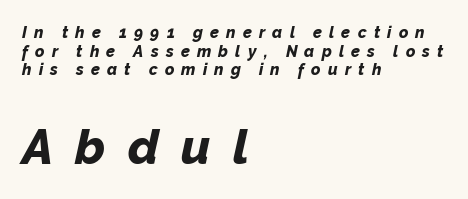
Caption: multi-line text, flush left, ragged right. Here the designer chose a conventional face with non-uniform glyph widths. The lower block of text is set noticeably larger than the block above it. Loose tracking; the words dissolve into strings of separated letters. Would a proofreader flag this as italicized? Yes. Descenders hang freely into open space.
